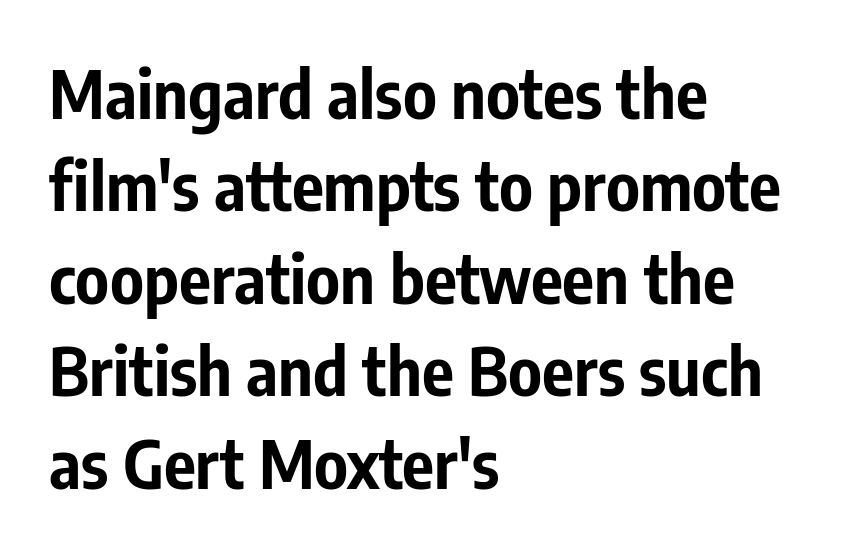
This rendering features lettering with no underline. The typesetting leans heavy: a genuine bold. This sample uses an upright cut, with every glyph sitting square on the baseline. All the whitespace from short lines collects on the right. Regarding leading, the lines here are spaced in the standard way.
